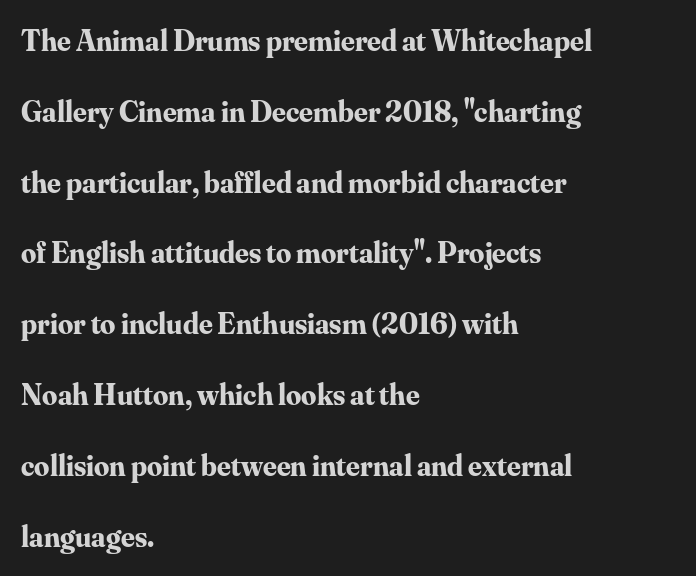
{"serif": "yes", "italic": "no", "bold": "yes", "weight": "bold", "width": "normal", "stroke_contrast": "medium", "x_height": "small", "monospaced": "no", "underline": "no", "align": "left", "line_spacing": "loose", "line_spacing_ratio": 2.36, "letter_spacing": "normal", "letter_spacing_em": 0.0, "glyph_px": 30}
